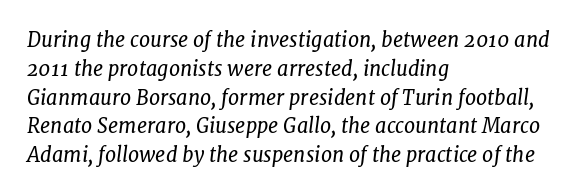
{"italic": "yes", "lean": "right", "slant_degrees": 7, "bold": "no", "underline": "no", "align": "left", "line_spacing": "normal", "line_spacing_ratio": 1.44, "letter_spacing": "normal", "letter_spacing_em": 0.0, "glyph_px": 20}
